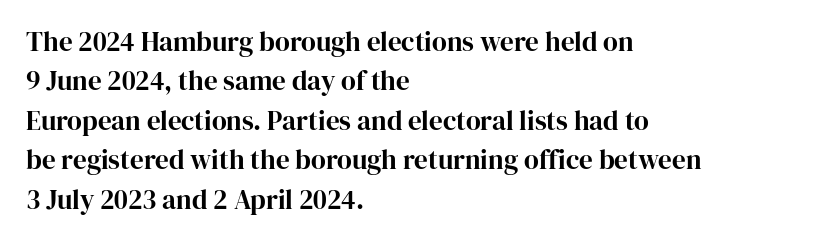
{"italic": "no", "underline": "no", "align": "left", "line_spacing": "normal", "line_spacing_ratio": 1.46, "letter_spacing": "normal", "letter_spacing_em": 0.0, "glyph_px": 27}
